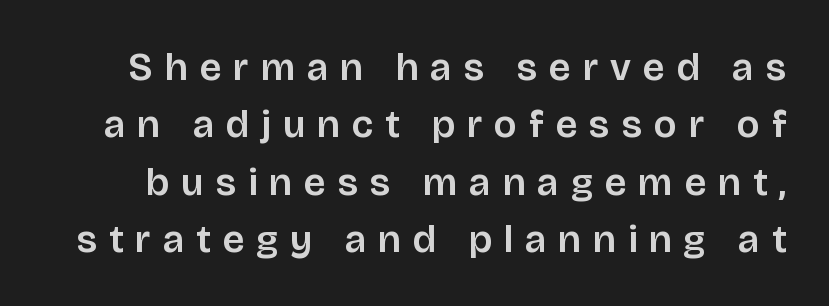
The image shows 39 px sans-serif type, upright; set normal line spacing (1.47x), unusually wide letter spacing (+0.31 em), not underlined; low stroke contrast and a large x-height.
